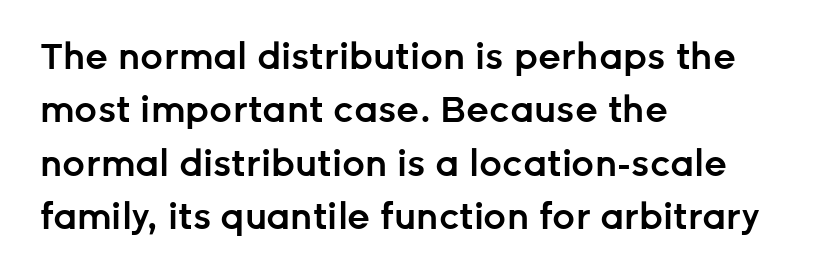
I'd describe the lettering as semibold — firm but not a full bold. If you drew a line through each stem, it would be perfectly vertical. The letters sit at their default tracking, neither squeezed nor spread. Honestly, there is no underline to notice here at all.
